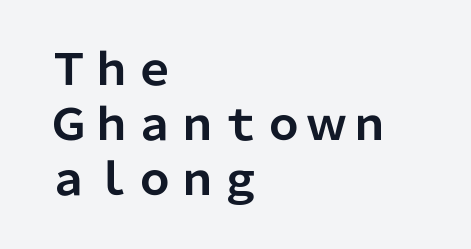
Q: Is the text bold? A: Yes.
Q: Is the text italic (slanted)? A: No, it is upright.
Q: Is the typeface a serif or a sans-serif typeface? A: Sans-serif.
Q: Is the text underlined? A: No.
Q: How is the paragraph aligned? A: Left-aligned.
Q: Is the spacing between letters normal or unusually wide? A: Normal.
Q: Is the spacing between lines tight, normal or loose? A: Normal.
Q: Width (condensed, normal, or wide)? A: Normal.
Q: Stroke contrast? A: Low.
Q: x-height? A: Medium.
Q: Monospaced? A: No.
